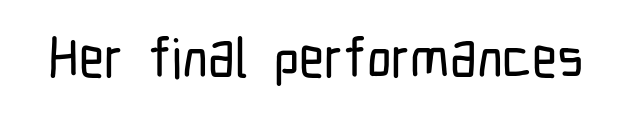
This sample uses a sans-serif face. Compared with typical body copy, the letter spacing here is the same. Spacing verdict: proportional, widths tailored to each character. When letters stand straight like this, we call the style roman or upright. Rule under the text: the space is simply empty.
